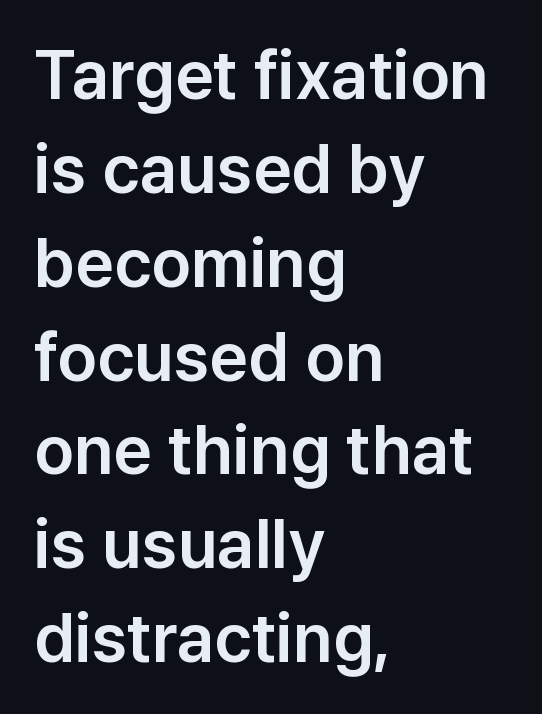
{"serif": "no", "italic": "no", "width": "normal", "stroke_contrast": "low", "x_height": "medium", "monospaced": "no", "underline": "no", "align": "left", "line_spacing": "normal", "line_spacing_ratio": 1.38, "letter_spacing": "normal", "letter_spacing_em": 0.0, "glyph_px": 68}
